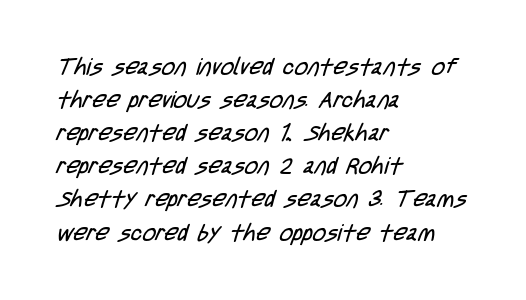
Is the stroke heavy? The answer is a plain regular-or-lighter. A bare baseline throughout the passage. Each line starts at the same left margin while the right side varies. Here the glyphs are tracked normally, forming tight word shapes.
